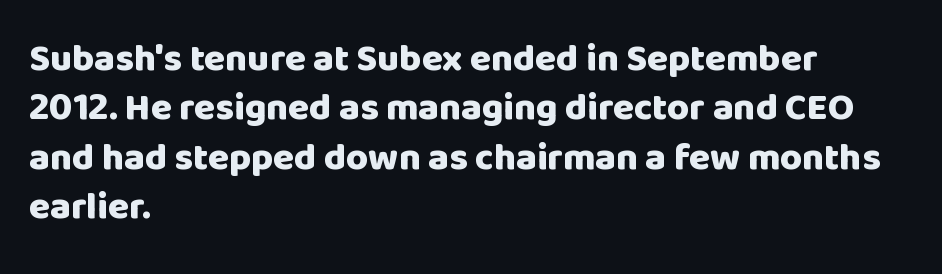
Q: Is the text bold? A: Yes.
Q: Is the text italic (slanted)? A: No, it is upright.
Q: Is the typeface a serif or a sans-serif typeface? A: Sans-serif.
Q: Is the text underlined? A: No.
Q: How is the paragraph aligned? A: Left-aligned.
Q: Is the spacing between letters normal or unusually wide? A: Normal.
Q: Is the spacing between lines tight, normal or loose? A: Normal.
Q: Width (condensed, normal, or wide)? A: Normal.
Q: Stroke contrast? A: Low.
Q: x-height? A: Large.
Q: Monospaced? A: No.
